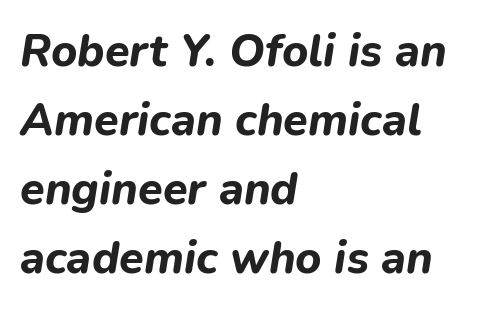
Regular leading. Looking at the ascenders, they clearly lean. Nobody drew a line under any word here. The rag falls on the right side of this text block. How heavy is the stroke? Heavy — this is a bold. Character widths vary here, with narrow letters taking less room than wide ones.
